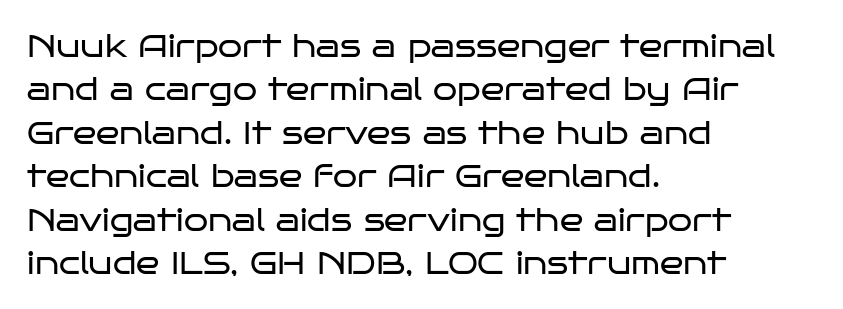
Evenly set lines give the paragraph a standard silhouette. Italic? Not at all — the glyphs are vertical. Observe the ordinary spacing: letters are neighbours, not strangers. The font sits on the lighter half of the weight spectrum, regular included. Casual observation: everything's shoved over to the left. Check under the words: just untouched page.
